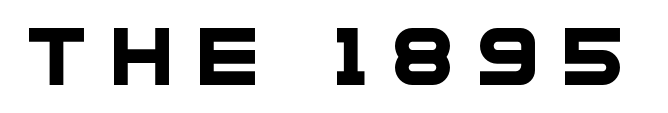
Check under the words: just untouched page. Nothing sits at the stroke ends, so this counts as sans-serif. Someone cranked the tracking dial way up on this one. Think of a printed novel: that variable character pitch is what you see here.
